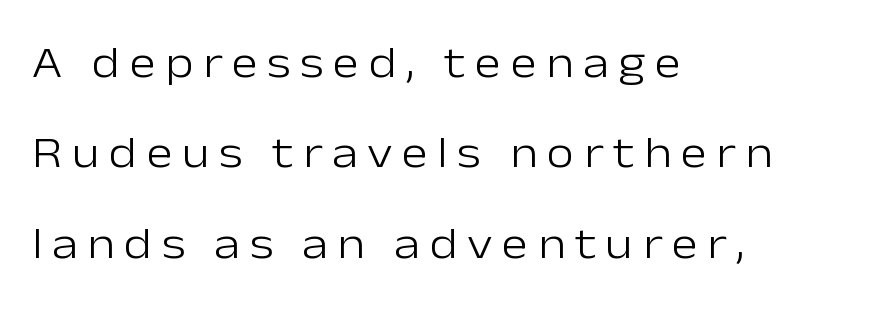
{"serif": "no", "italic": "no", "bold": "no", "weight": "light", "width": "normal", "stroke_contrast": "low", "x_height": "medium", "monospaced": "no", "underline": "no", "align": "left", "line_spacing": "loose", "line_spacing_ratio": 2.01, "letter_spacing": "wide", "letter_spacing_em": 0.21, "glyph_px": 45}
